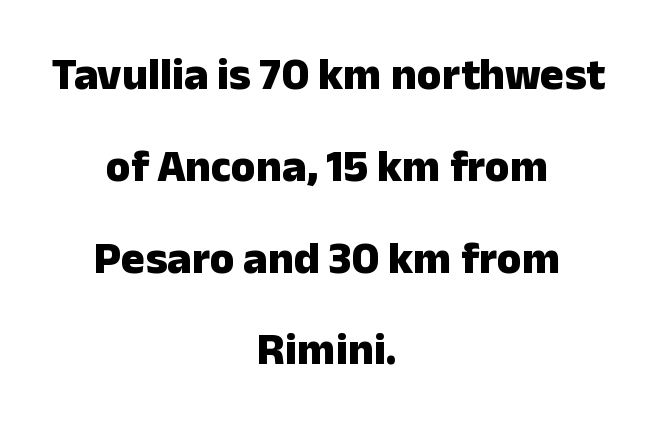
The image shows 45 px heavy sans-serif type, upright; set centered, loose line spacing (2.04x), normal letter spacing, not underlined; low stroke contrast and a medium x-height.
